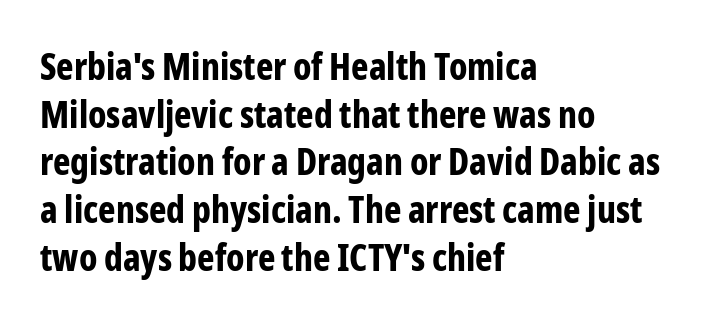
Its strokes are broad and dark, the hallmark of bold type. Has an underline been added? It has not. You could not count columns in this text — the font is proportionally spaced. Line beginnings align vertically; line endings do not. The letters stand upright; this is a roman face. Nothing unusual about the tracking: characters are spaced as the font intends.
